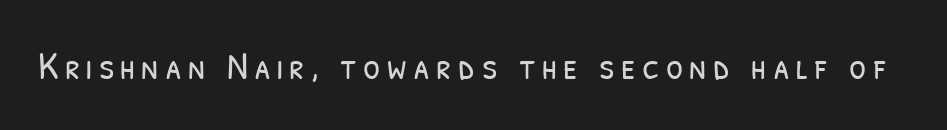
{"serif": "no", "bold": "no", "weight": "light", "width": "condensed", "stroke_contrast": "low", "x_height": "medium", "monospaced": "no", "underline": "no", "glyph_px": 39}
